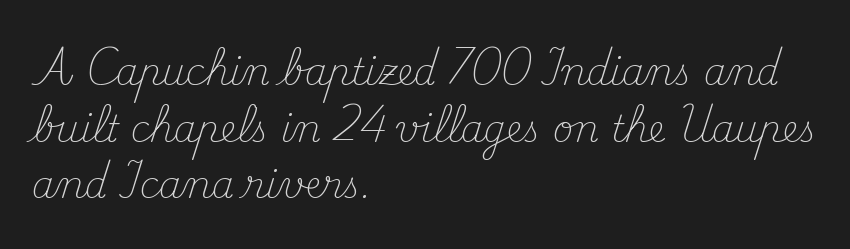
Is the stroke heavy? The answer is a plain regular-or-lighter. The compositor pushed each line to the left boundary. You could call the tracking neutral — neither tight nor loose. This sample keeps an unexceptional amount of space between lines. You could not count columns in this text — the font is proportionally spaced.
